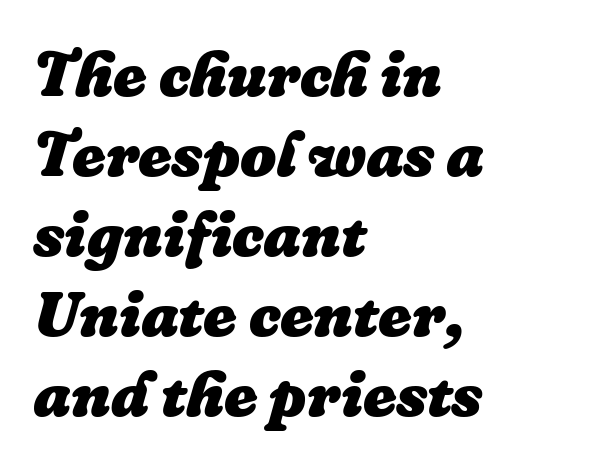
Q: Is the text bold? A: Yes.
Q: Is the text italic (slanted)? A: Yes, it leans right by about 16 degrees.
Q: Is the text underlined? A: No.
Q: How is the paragraph aligned? A: Left-aligned.
Q: Is the spacing between letters normal or unusually wide? A: Normal.
Q: Is the spacing between lines tight, normal or loose? A: Normal.
Q: Width (condensed, normal, or wide)? A: Normal.
Q: Stroke contrast? A: Low.
Q: x-height? A: Medium.
Q: Monospaced? A: No.
